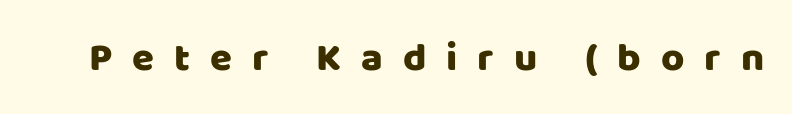
The image shows 40 px sans-serif type, upright; set unusually wide letter spacing (+0.5 em), not underlined; low stroke contrast and a large x-height.
